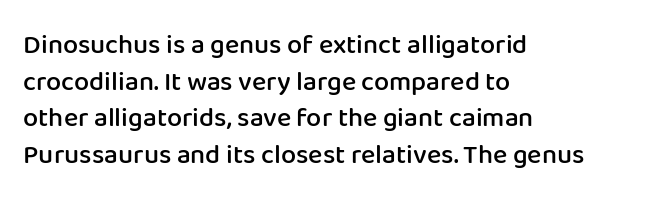
{"italic": "no", "bold": "semi", "underline": "no", "align": "left", "line_spacing": "normal", "line_spacing_ratio": 1.36, "letter_spacing": "normal", "letter_spacing_em": 0.0, "glyph_px": 27}
